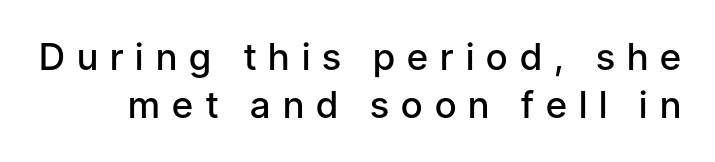
The image shows 37 px semibold sans-serif type, upright; set normal line spacing (1.3x), unusually wide letter spacing (+0.33 em), not underlined; low stroke contrast and a medium x-height.
